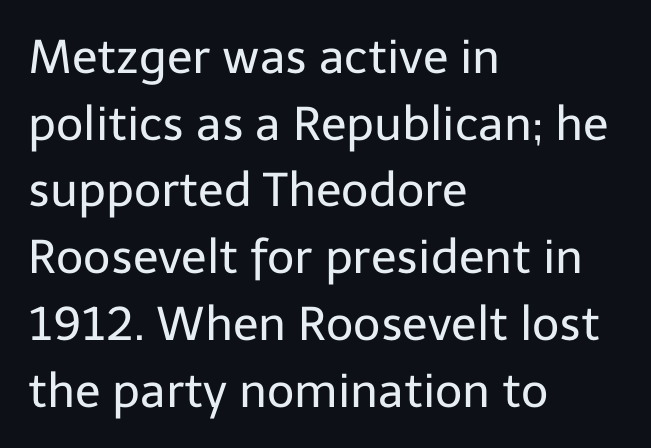
The image shows 47 px regular-weight sans-serif type, upright; set left-aligned, normal line spacing (1.42x), normal letter spacing, not underlined; low stroke contrast and a medium x-height.
